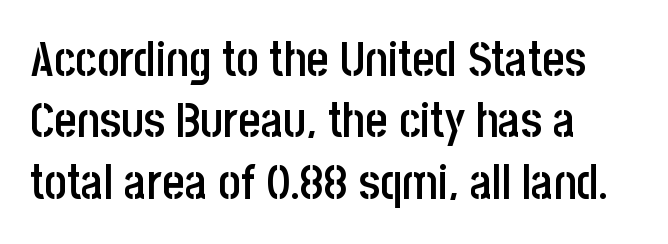
{"serif": "no", "italic": "no", "bold": "semi", "weight": "semibold", "width": "condensed", "stroke_contrast": "low", "x_height": "large", "monospaced": "no", "underline": "no", "align": "left", "line_spacing": "normal", "line_spacing_ratio": 1.28, "letter_spacing": "normal", "letter_spacing_em": 0.0, "glyph_px": 48}
